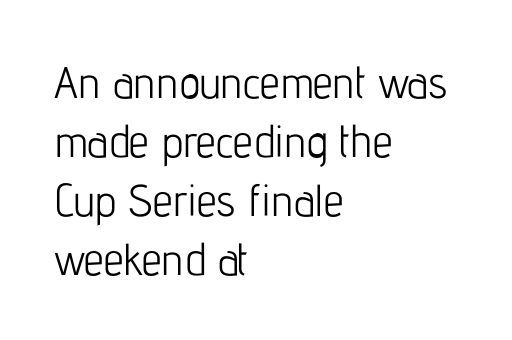
The image shows 45 px light, condensed sans-serif type, upright; set left-aligned, normal line spacing (1.31x), normal letter spacing, not underlined; low stroke contrast and a medium x-height.
